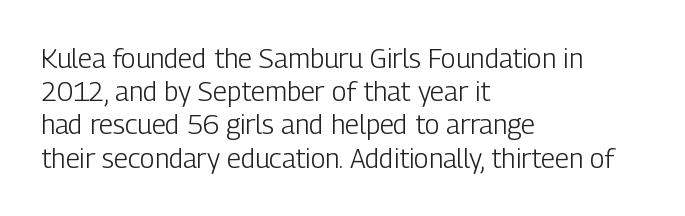
The zone under the glyphs is completely vacant. The passage is arranged the way most books set body copy — flush left. The type sits square on the baseline with zero lean. Weight: in the light-to-regular range. In terms of letterspacing, this is plain default setting.
